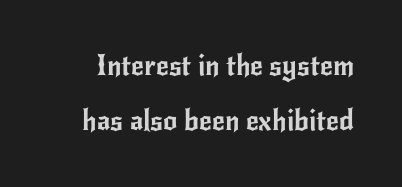
These lines stand farther apart than default settings would place them. The letters stand upright; this is a roman face. Unmarked baselines from the first word to the last. Observe the ordinary spacing: letters are neighbours, not strangers.
